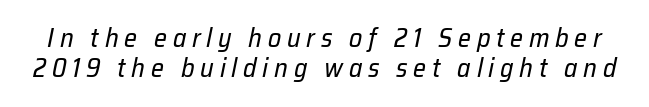
The image shows 26 px text type, italic (leaning right); set line spacing 1.16x, unusually wide letter spacing (+0.22 em), not underlined.
